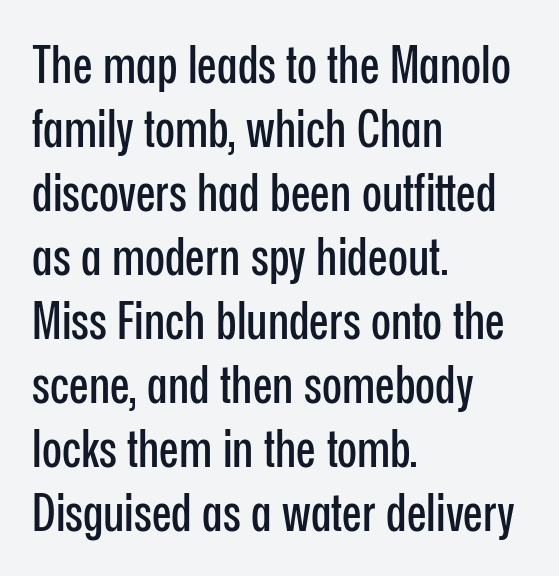
{"serif": "no", "italic": "no", "width": "condensed", "stroke_contrast": "low", "x_height": "medium", "monospaced": "no", "underline": "no", "align": "left", "line_spacing_ratio": 1.23, "letter_spacing": "normal", "letter_spacing_em": 0.0, "glyph_px": 52}
